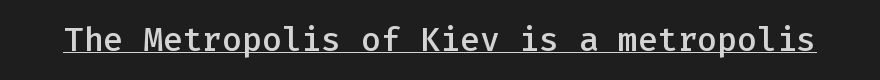
{"serif": "no", "italic": "no", "bold": "semi", "weight": "semibold", "width": "normal", "stroke_contrast": "low", "x_height": "medium", "monospaced": "yes", "underline": "yes", "letter_spacing": "normal", "letter_spacing_em": 0.0, "glyph_px": 33}
